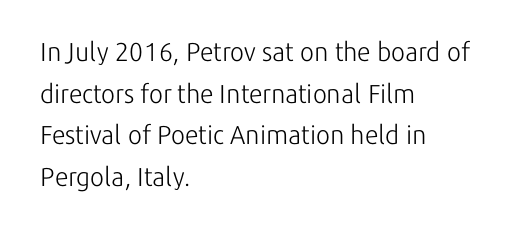
Rule under the text: the space is simply empty. One-word summary of the alignment: left. Stroke thickness stays within the range of a standard reading face or lighter. Rows of type keep a routine distance in the vertical direction. Ascenders rise straight up at ninety degrees. The tracking reads as untouched default to a designer's eye.
